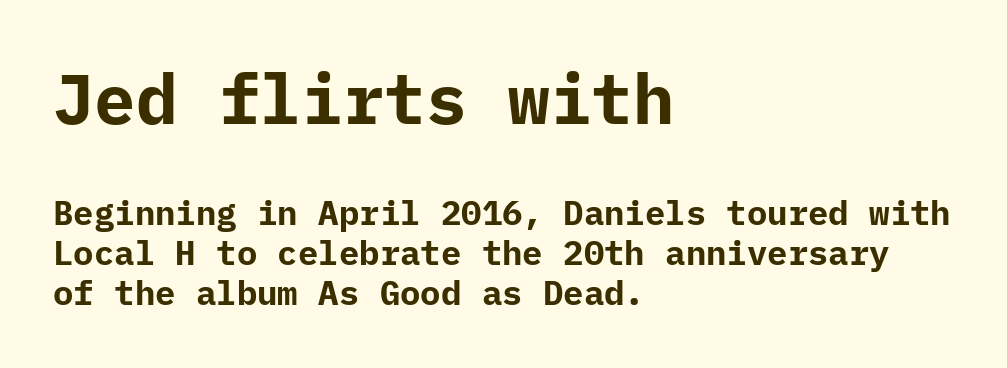
Q: Is the text bold? A: Yes.
Q: Is the text italic (slanted)? A: No, it is upright.
Q: Is the typeface a serif or a sans-serif typeface? A: Sans-serif.
Q: Is the text underlined? A: No.
Q: How is the paragraph aligned? A: Left-aligned.
Q: Is the spacing between letters normal or unusually wide? A: Normal.
Q: Which block of text is set in a larger size, the first (top) or the second (bottom)? A: The first (top) one.
Q: Width (condensed, normal, or wide)? A: Normal.
Q: Stroke contrast? A: Low.
Q: x-height? A: Medium.
